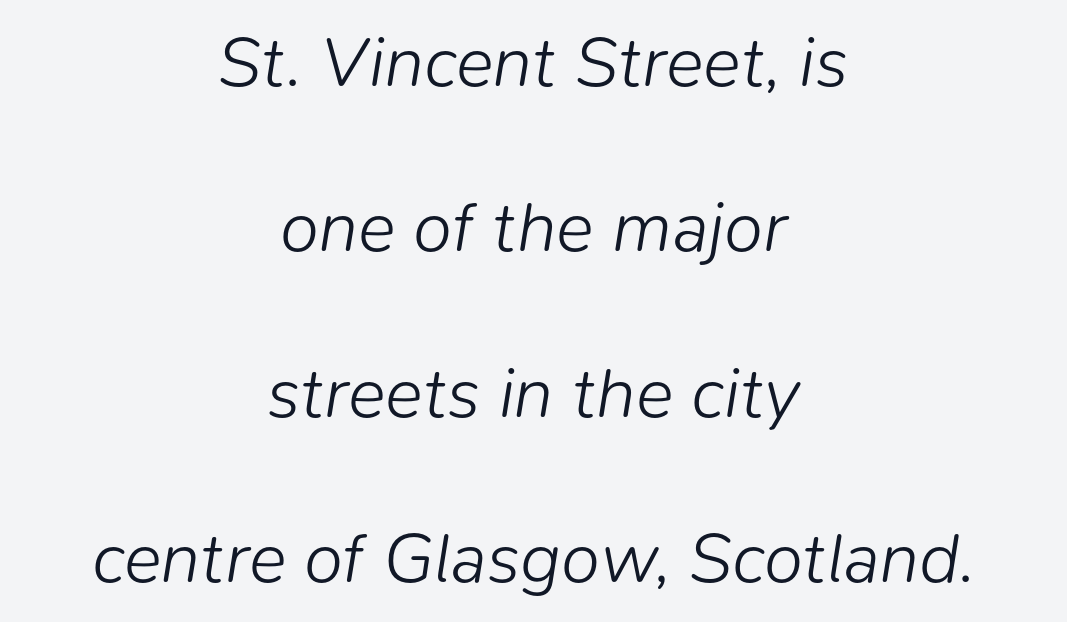
Q: Is the text bold? A: No.
Q: Is the text italic (slanted)? A: Yes, it leans right by about 9 degrees.
Q: Is the text underlined? A: No.
Q: How is the paragraph aligned? A: Centered.
Q: Is the spacing between letters normal or unusually wide? A: Normal.
Q: Is the spacing between lines tight, normal or loose? A: Loose.
Q: Width (condensed, normal, or wide)? A: Normal.
Q: Stroke contrast? A: Low.
Q: x-height? A: Medium.
Q: Monospaced? A: No.
